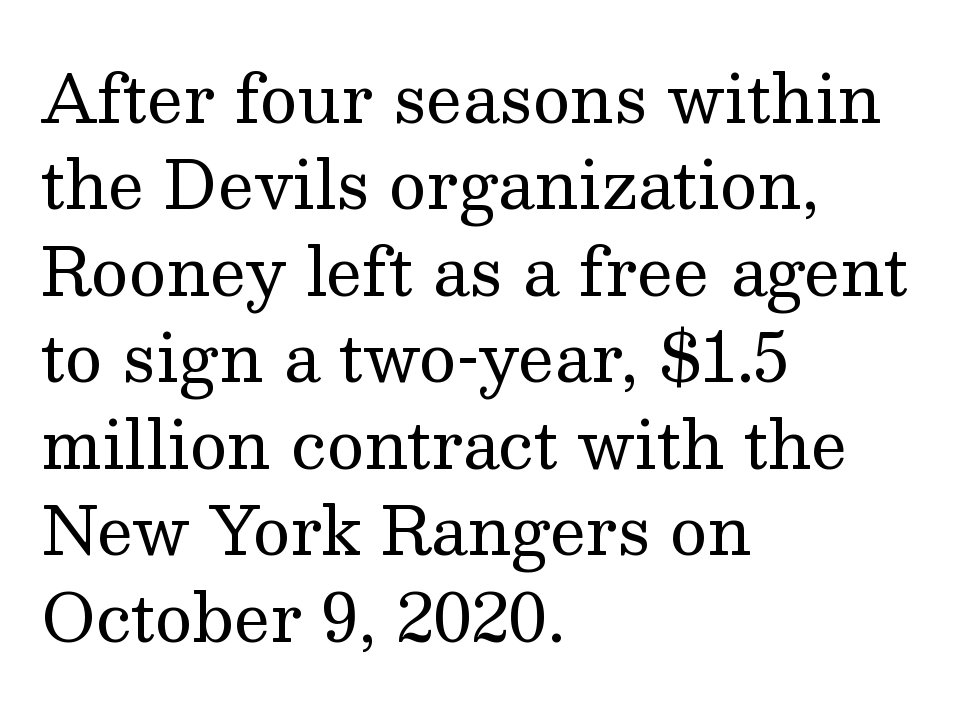
The characters are drawn with everyday or finer stroke widths. Here the designer chose a conventional face with non-uniform glyph widths. Bare-footed words on every line. Does the lettering tilt? It doesn't — this is upright.
